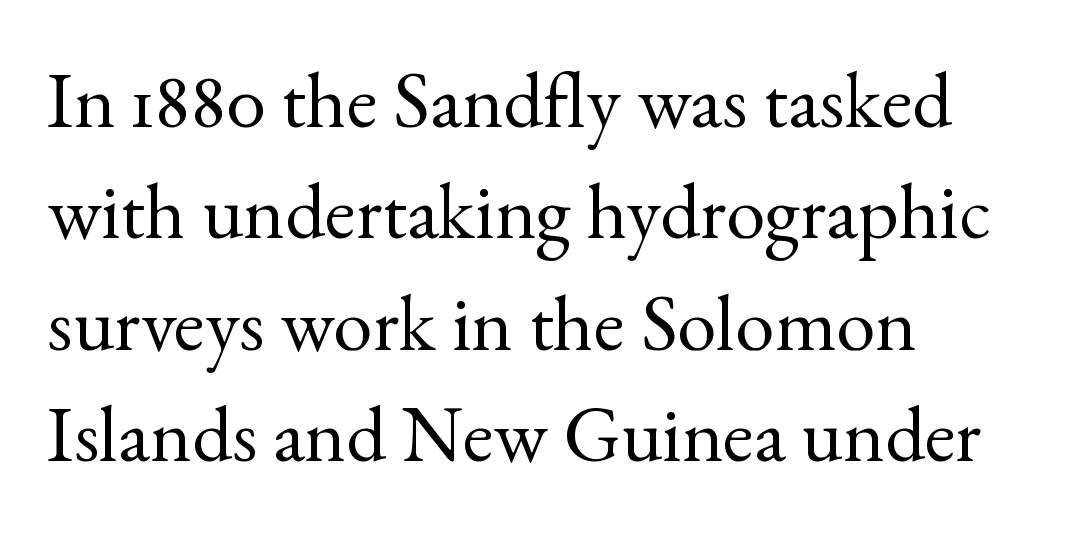
Q: Is the text bold? A: No.
Q: Is the text italic (slanted)? A: No, it is upright.
Q: Is the typeface a serif or a sans-serif typeface? A: Serif.
Q: Is the text underlined? A: No.
Q: How is the paragraph aligned? A: Left-aligned.
Q: Is the spacing between letters normal or unusually wide? A: Normal.
Q: Is the spacing between lines tight, normal or loose? A: Normal.
Q: Width (condensed, normal, or wide)? A: Normal.
Q: x-height? A: Small.
Q: Monospaced? A: No.
